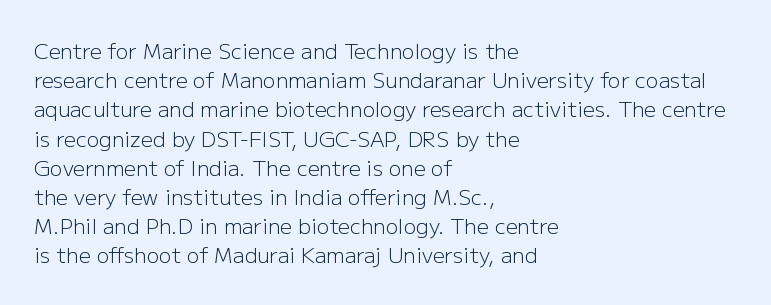
Q: Is the text bold? A: No.
Q: Is the text italic (slanted)? A: No, it is upright.
Q: Is the text underlined? A: No.
Q: How is the paragraph aligned? A: Left-aligned.
Q: Is the spacing between letters normal or unusually wide? A: Normal.
Q: Is the spacing between lines tight, normal or loose? A: Normal.
